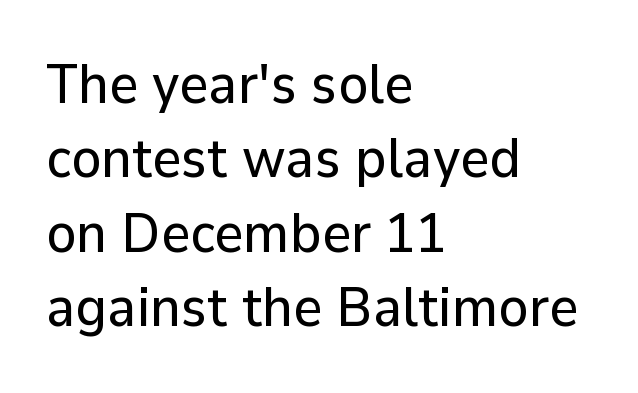
Q: Is the text italic (slanted)? A: No, it is upright.
Q: Is the typeface a serif or a sans-serif typeface? A: Sans-serif.
Q: Is the text underlined? A: No.
Q: How is the paragraph aligned? A: Left-aligned.
Q: Is the spacing between letters normal or unusually wide? A: Normal.
Q: Is the spacing between lines tight, normal or loose? A: Normal.
Q: Width (condensed, normal, or wide)? A: Normal.
Q: Stroke contrast? A: Low.
Q: x-height? A: Medium.
Q: Monospaced? A: No.
